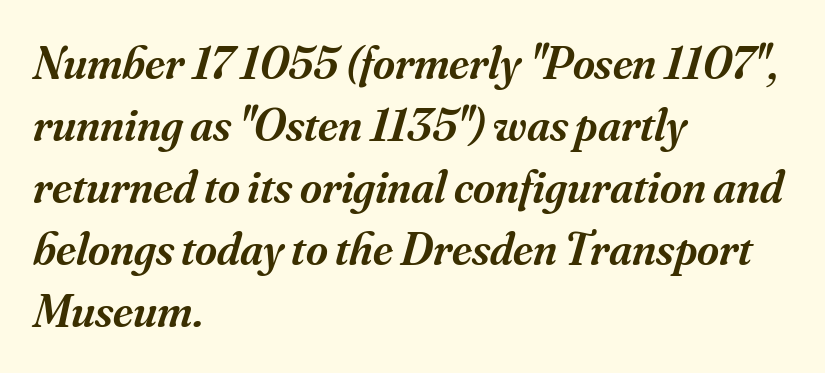
Q: Is the text bold? A: Semi-bold.
Q: Is the text italic (slanted)? A: Yes, it leans right by about 16 degrees.
Q: Is the typeface a serif or a sans-serif typeface? A: Serif.
Q: Is the text underlined? A: No.
Q: How is the paragraph aligned? A: Left-aligned.
Q: Is the spacing between letters normal or unusually wide? A: Normal.
Q: Is the spacing between lines tight, normal or loose? A: Normal.
Q: Width (condensed, normal, or wide)? A: Normal.
Q: Stroke contrast? A: Medium.
Q: x-height? A: Small.
Q: Monospaced? A: No.
